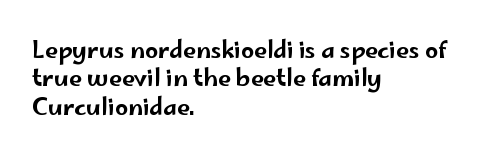
Q: Is the text italic (slanted)? A: No, it is upright.
Q: Is the text underlined? A: No.
Q: How is the paragraph aligned? A: Left-aligned.
Q: Is the spacing between letters normal or unusually wide? A: Normal.
